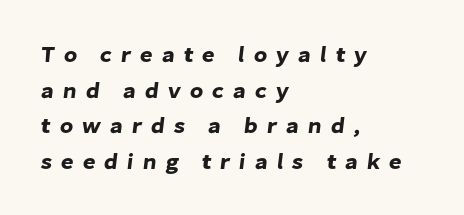
Has an underline been added? It has not. If you drew a ruler down the left edge, every line would touch it. The tracking jumps out immediately: characters are airy and widely separated. Baseline-to-baseline distance is the conventional proportion of letter height.
